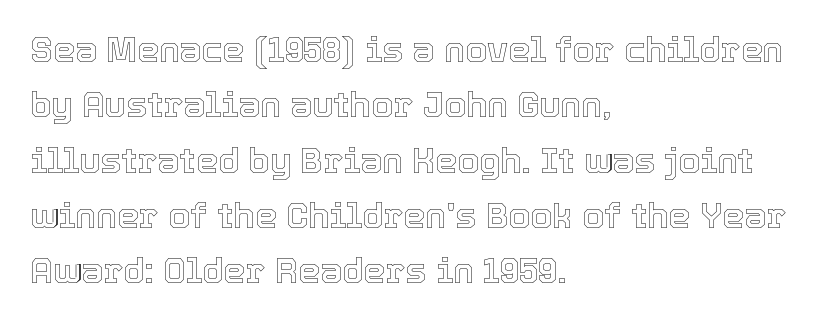
Note the varied advance widths — an 'i' is clearly narrower than an 'm'. Rule under the text: the space is simply empty. The gaps between neighbouring characters are ordinary and unremarkable. Is there any slant? The stems are plumb. Horizontally, the lines are justified to the leading edge only.
